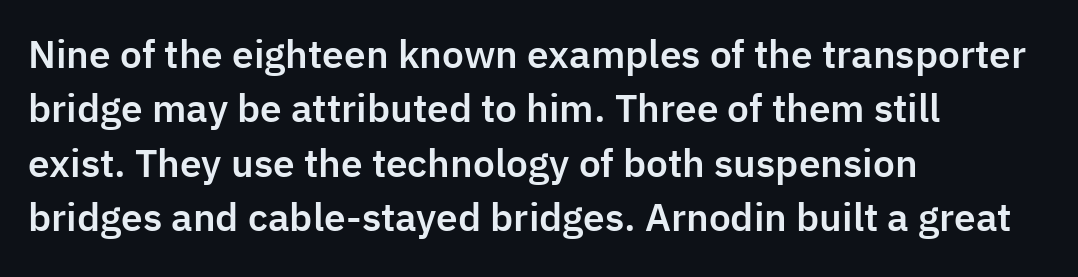
The image shows 37 px sans-serif type, upright; set left-aligned, normal line spacing (1.47x), normal letter spacing, not underlined; low stroke contrast and a medium x-height.
